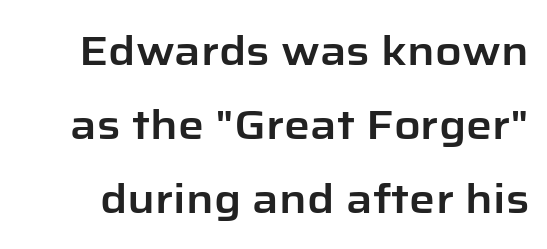
{"serif": "no", "italic": "no", "width": "normal", "stroke_contrast": "low", "x_height": "medium", "monospaced": "no", "underline": "no", "line_spacing_ratio": 1.8, "letter_spacing": "normal", "letter_spacing_em": 0.0, "glyph_px": 41}
